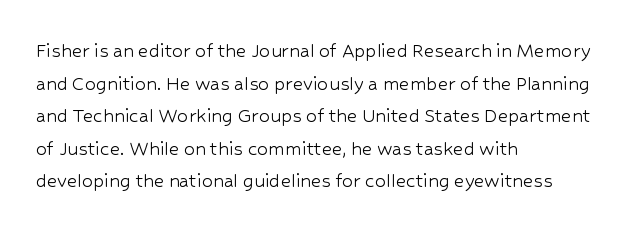
{"italic": "no", "bold": "no", "underline": "no", "align": "left", "line_spacing": "normal", "line_spacing_ratio": 1.48, "letter_spacing": "normal", "letter_spacing_em": 0.0, "glyph_px": 22}
